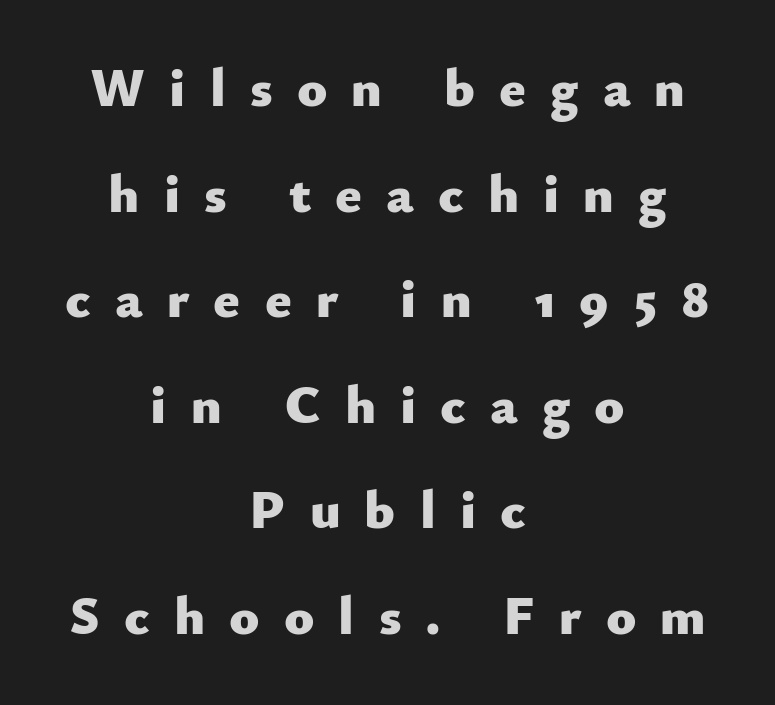
Q: Is the text bold? A: Yes.
Q: Is the text italic (slanted)? A: No, it is upright.
Q: Is the typeface a serif or a sans-serif typeface? A: Sans-serif.
Q: Is the text underlined? A: No.
Q: How is the paragraph aligned? A: Centered.
Q: Is the spacing between letters normal or unusually wide? A: Unusually wide.
Q: Is the spacing between lines tight, normal or loose? A: Loose.
Q: Width (condensed, normal, or wide)? A: Normal.
Q: Stroke contrast? A: Low.
Q: x-height? A: Small.
Q: Monospaced? A: No.
